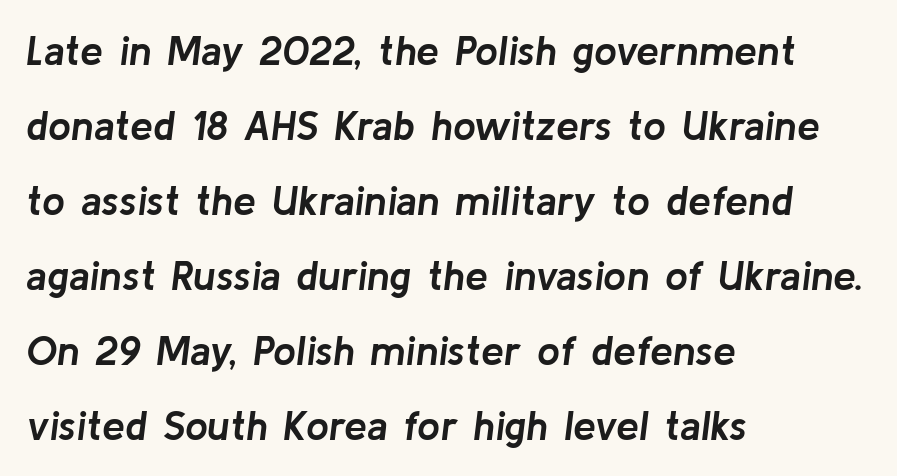
The image shows 41 px semibold type, italic (leaning right); set left-aligned, line spacing 1.83x, normal letter spacing, not underlined; low stroke contrast and a medium x-height.
